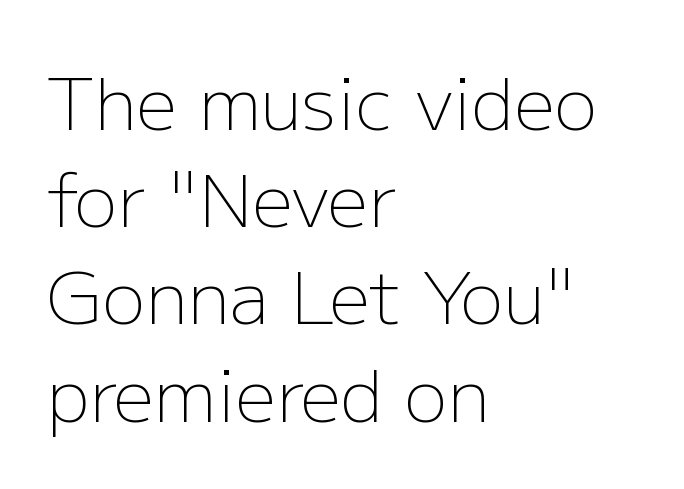
The image shows 72 px light sans-serif type, upright; set left-aligned, normal line spacing (1.35x), normal letter spacing, not underlined; low stroke contrast and a medium x-height.
